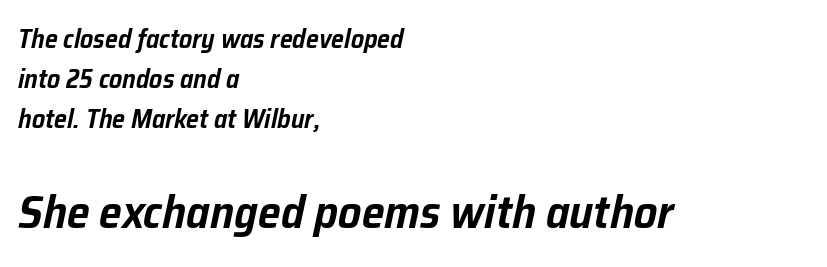
The image shows 46 px text type, italic (leaning right); set left-aligned, normal line spacing (1.54x), normal letter spacing, not underlined; the second (bottom) block is 1.77x larger; low stroke contrast and a medium x-height.
